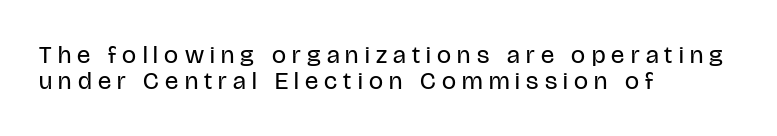
Q: Is the text bold? A: No.
Q: Is the text italic (slanted)? A: No, it is upright.
Q: Is the text underlined? A: No.
Q: How is the paragraph aligned? A: Left-aligned.
Q: Is the spacing between letters normal or unusually wide? A: Unusually wide.
Q: Is the spacing between lines tight, normal or loose? A: Tight.
